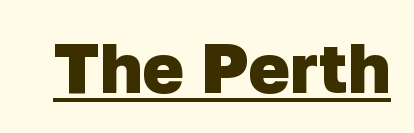
Q: Is the text bold? A: Yes.
Q: Is the typeface a serif or a sans-serif typeface? A: Sans-serif.
Q: Is the text underlined? A: Yes.
Q: Is the spacing between letters normal or unusually wide? A: Normal.
Q: Width (condensed, normal, or wide)? A: Normal.
Q: Stroke contrast? A: Low.
Q: x-height? A: Medium.
Q: Monospaced? A: No.
